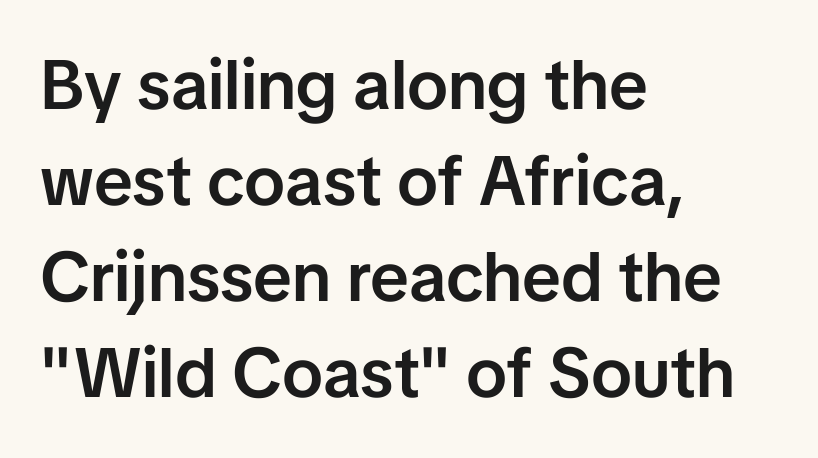
When letters stand straight like this, we call the style roman or upright. In terms of letterspacing, this is plain default setting. A bare baseline throughout the passage. This sample keeps an unexceptional amount of space between lines. In CSS terms this would be text-align: left. The rendering shows plain stroke endings on the letterforms — a sans-serif design.
